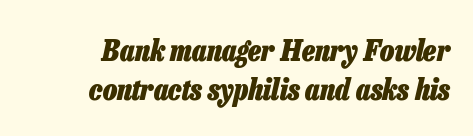
The area under the type is left untouched. Leading: standard. Summary of weight: heavy, a full bold. The type is set solid horizontally, with unmodified tracking. Character widths vary here, with narrow letters taking less room than wide ones.
